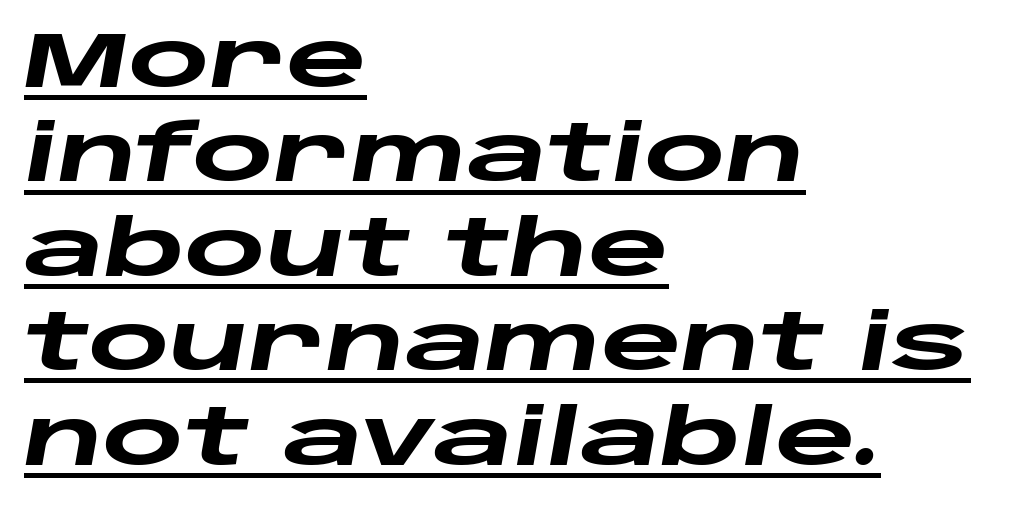
{"italic": "yes", "lean": "right", "slant_degrees": 10, "bold": "yes", "weight": "heavy", "width": "wide", "stroke_contrast": "low", "x_height": "large", "monospaced": "no", "underline": "yes", "align": "left", "line_spacing_ratio": 1.21, "letter_spacing": "normal", "letter_spacing_em": 0.0, "glyph_px": 78}
